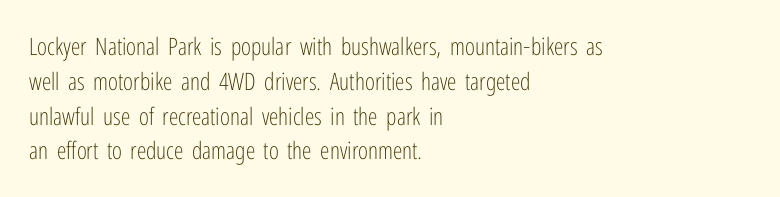
Q: Is the text bold? A: No.
Q: Is the text italic (slanted)? A: No, it is upright.
Q: Is the text underlined? A: No.
Q: How is the paragraph aligned? A: Left-aligned.
Q: Is the spacing between letters normal or unusually wide? A: Normal.
Q: Is the spacing between lines tight, normal or loose? A: Normal.
